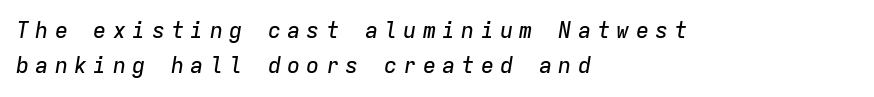
{"italic": "yes", "lean": "right", "slant_degrees": 9, "underline": "no", "align": "left", "line_spacing": "normal", "line_spacing_ratio": 1.6, "letter_spacing": "wide", "letter_spacing_em": 0.28, "glyph_px": 22}
